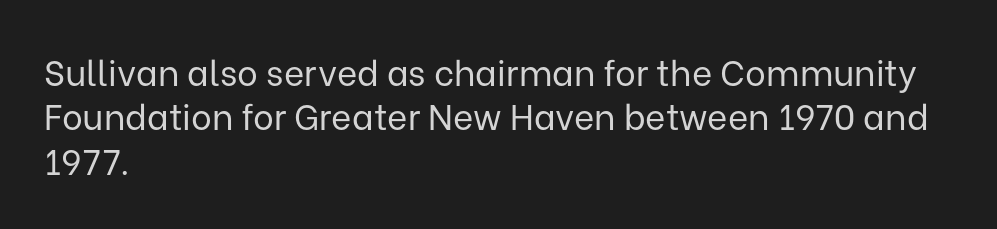
Q: Is the text bold? A: No.
Q: Is the text italic (slanted)? A: No, it is upright.
Q: Is the typeface a serif or a sans-serif typeface? A: Sans-serif.
Q: Is the text underlined? A: No.
Q: How is the paragraph aligned? A: Left-aligned.
Q: Is the spacing between letters normal or unusually wide? A: Normal.
Q: Is the spacing between lines tight, normal or loose? A: Normal.
Q: Width (condensed, normal, or wide)? A: Normal.
Q: Stroke contrast? A: Low.
Q: x-height? A: Medium.
Q: Monospaced? A: No.
